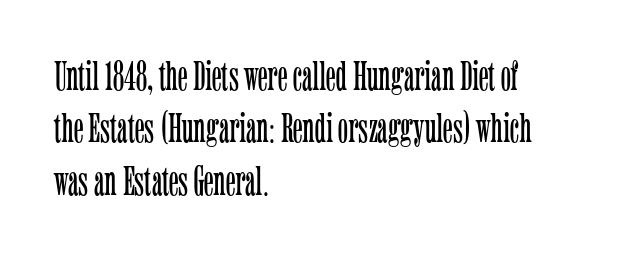
Q: Is the text bold? A: No.
Q: Is the text italic (slanted)? A: No, it is upright.
Q: Is the typeface a serif or a sans-serif typeface? A: Serif.
Q: Is the text underlined? A: No.
Q: How is the paragraph aligned? A: Left-aligned.
Q: Is the spacing between letters normal or unusually wide? A: Normal.
Q: Is the spacing between lines tight, normal or loose? A: Normal.
Q: Width (condensed, normal, or wide)? A: Condensed.
Q: Stroke contrast? A: Low.
Q: x-height? A: Medium.
Q: Monospaced? A: No.
